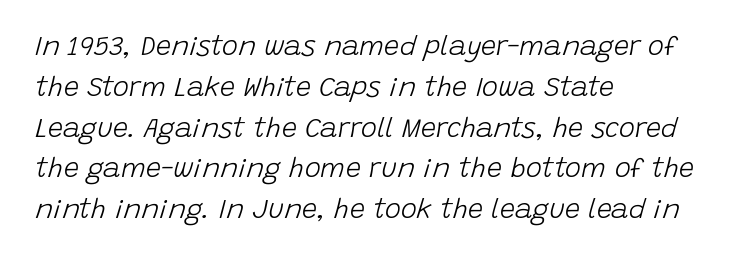
{"italic": "yes", "lean": "right", "slant_degrees": 15, "bold": "no", "underline": "no", "align": "left", "line_spacing": "normal", "line_spacing_ratio": 1.51, "letter_spacing": "normal", "letter_spacing_em": 0.0, "glyph_px": 27}
